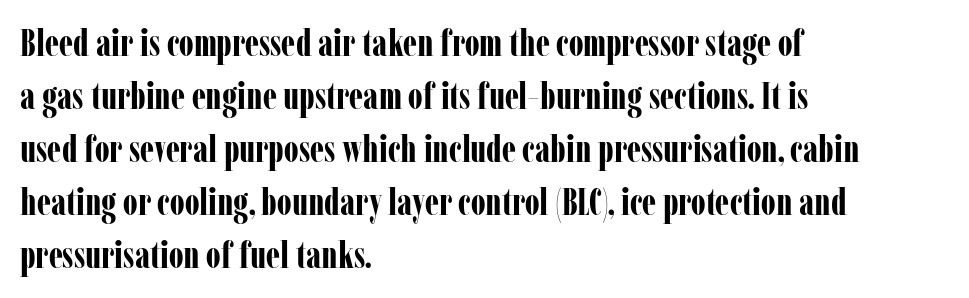
The image shows 37 px bold, condensed serif type, upright; set left-aligned, normal line spacing (1.43x), normal letter spacing, not underlined; low stroke contrast and a medium x-height.
